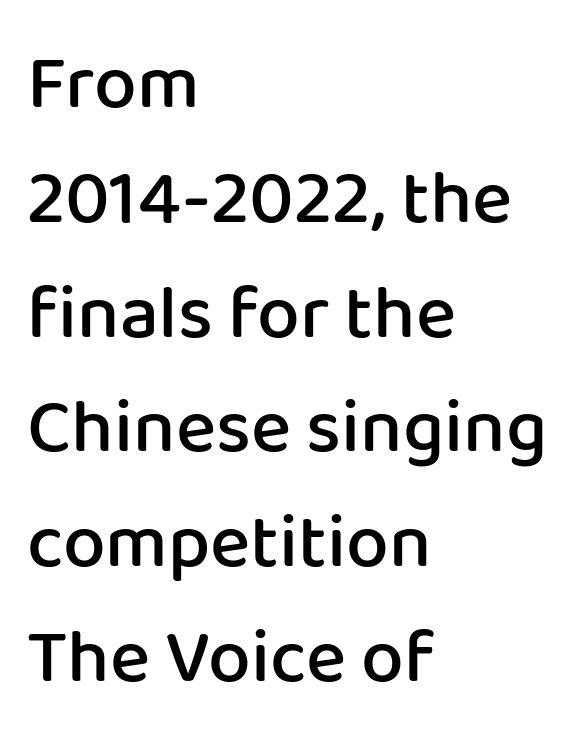
The image shows 76 px semibold sans-serif type, upright; set left-aligned, normal line spacing (1.51x), normal letter spacing, not underlined; low stroke contrast and a medium x-height.
